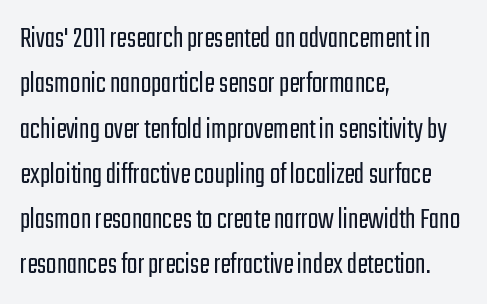
The image shows 31 px light, condensed sans-serif type, upright; set left-aligned, normal line spacing (1.46x), normal letter spacing, not underlined; low stroke contrast and a medium x-height.
